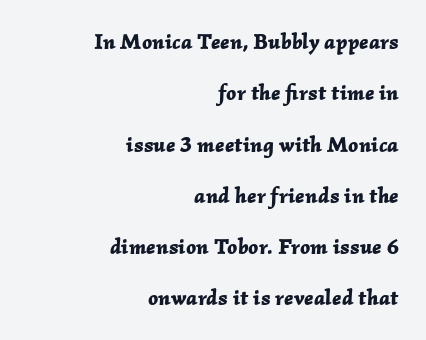
{"italic": "yes", "lean": "right", "slant_degrees": 2, "bold": "yes", "underline": "no", "align": "right", "line_spacing": "loose", "line_spacing_ratio": 2.33, "letter_spacing": "normal", "letter_spacing_em": 0.0, "glyph_px": 22}
